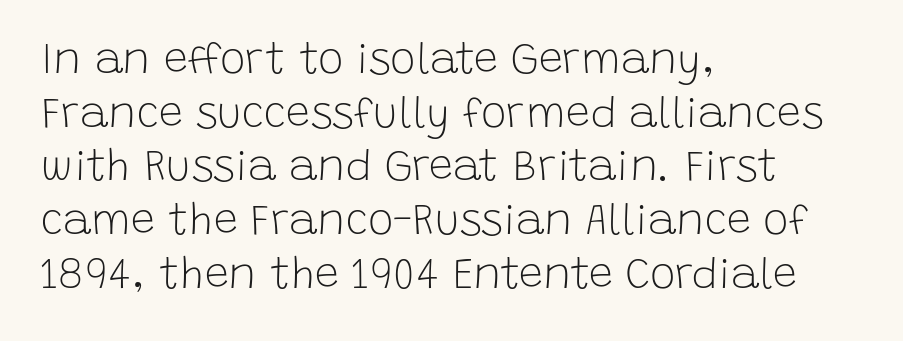
{"serif": "no", "italic": "no", "bold": "no", "weight": "light", "width": "normal", "stroke_contrast": "low", "x_height": "large", "monospaced": "no", "underline": "no", "align": "left", "line_spacing": "normal", "line_spacing_ratio": 1.25, "letter_spacing": "normal", "letter_spacing_em": 0.0, "glyph_px": 43}
